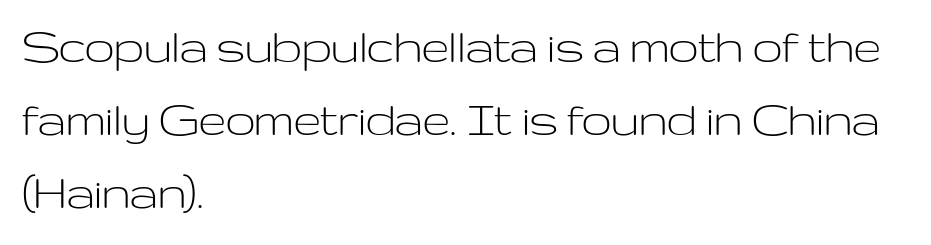
A student would call this left alignment; a typographer would say flush left, rag right. In terms of posture, this sample is upright. Clear beneath every line of the passage. Characters follow at the spacing the type designer built in. Compared with typical paragraphs, the rows here are spaced about the same.
